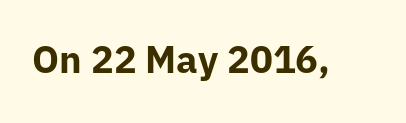
{"serif": "no", "italic": "no", "bold": "yes", "weight": "bold", "width": "normal", "stroke_contrast": "low", "x_height": "medium", "monospaced": "no", "underline": "no", "letter_spacing": "normal", "letter_spacing_em": 0.0, "glyph_px": 38}
